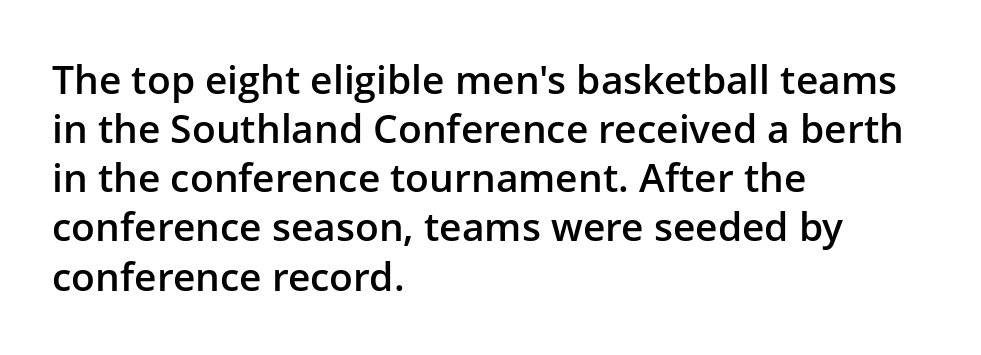
Q: Is the text bold? A: Semi-bold.
Q: Is the text italic (slanted)? A: No, it is upright.
Q: Is the typeface a serif or a sans-serif typeface? A: Sans-serif.
Q: Is the text underlined? A: No.
Q: How is the paragraph aligned? A: Left-aligned.
Q: Is the spacing between letters normal or unusually wide? A: Normal.
Q: Is the spacing between lines tight, normal or loose? A: Normal.
Q: Width (condensed, normal, or wide)? A: Normal.
Q: Stroke contrast? A: Low.
Q: x-height? A: Medium.
Q: Monospaced? A: No.
